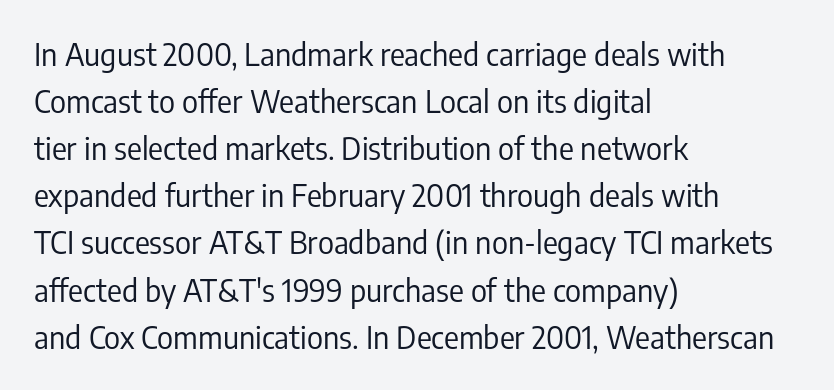
Reading down the column, the eye jumps a familiar distance to each next line. No chunkiness to these letters — they're not bold. Characters remain perfectly vertical along every line. The rendering uses natural spacing where letterforms have individual widths. Short note: letters normally spaced.
